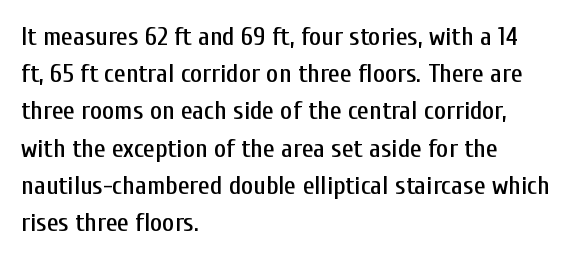
Q: Is the text italic (slanted)? A: No, it is upright.
Q: Is the text underlined? A: No.
Q: How is the paragraph aligned? A: Left-aligned.
Q: Is the spacing between letters normal or unusually wide? A: Normal.
Q: Is the spacing between lines tight, normal or loose? A: Normal.
